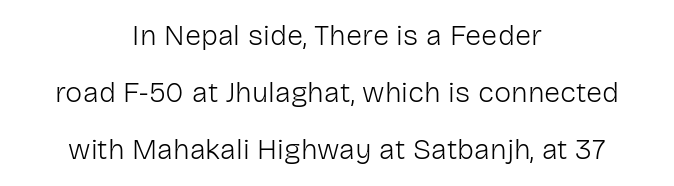
{"serif": "no", "italic": "no", "bold": "no", "weight": "light", "width": "normal", "stroke_contrast": "low", "x_height": "medium", "monospaced": "no", "underline": "no", "align": "center", "line_spacing": "loose", "line_spacing_ratio": 1.97, "letter_spacing": "normal", "letter_spacing_em": 0.0, "glyph_px": 29}
